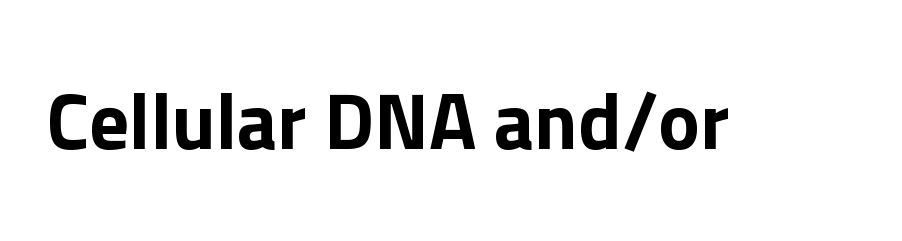
The image shows 79 px sans-serif type, upright; set normal letter spacing, not underlined; low stroke contrast and a medium x-height.
